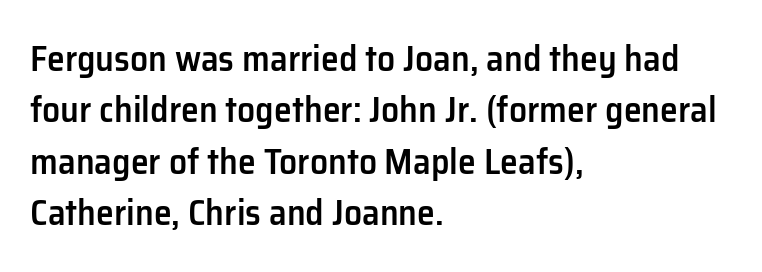
{"serif": "no", "italic": "no", "bold": "semi", "weight": "semibold", "width": "normal", "stroke_contrast": "low", "x_height": "medium", "monospaced": "no", "underline": "no", "align": "left", "line_spacing": "normal", "line_spacing_ratio": 1.43, "letter_spacing": "normal", "letter_spacing_em": 0.0, "glyph_px": 36}
